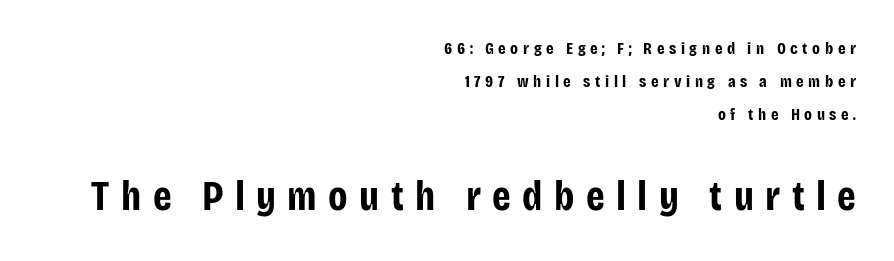
The image shows 42 px bold, condensed sans-serif type, upright; set right-aligned, loose line spacing (1.93x), unusually wide letter spacing (+0.27 em), not underlined; the second (bottom) block is 2.47x larger; low stroke contrast and a large x-height.
